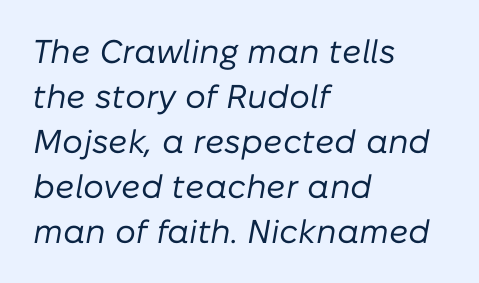
The image shows 33 px regular-weight type, italic (leaning right); set left-aligned, normal line spacing (1.36x), normal letter spacing, not underlined; low stroke contrast and a medium x-height.
